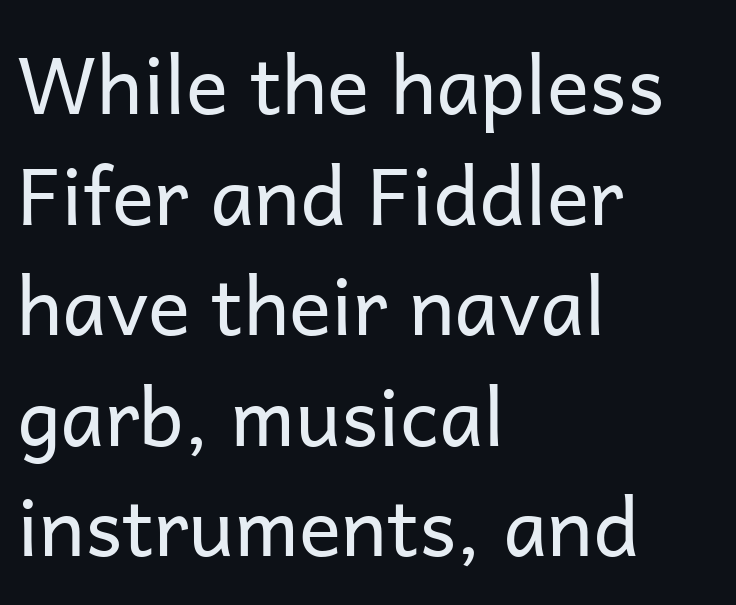
The image shows 79 px regular-weight sans-serif type, upright; set left-aligned, normal line spacing (1.4x), normal letter spacing, not underlined; low stroke contrast and a medium x-height.
